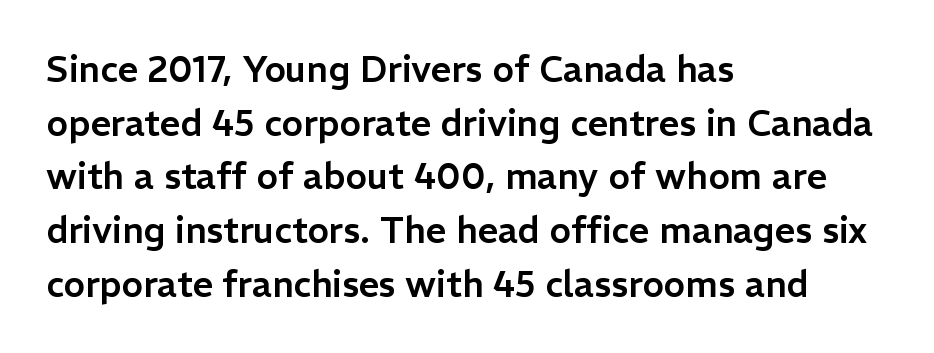
{"serif": "no", "italic": "no", "width": "normal", "stroke_contrast": "low", "x_height": "medium", "monospaced": "no", "underline": "no", "align": "left", "line_spacing": "normal", "line_spacing_ratio": 1.49, "letter_spacing": "normal", "letter_spacing_em": 0.0, "glyph_px": 36}
